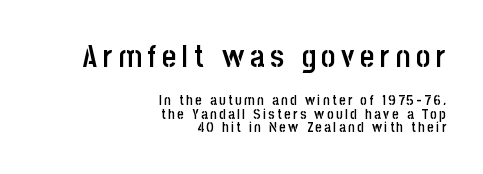
Decoration check: the copy has no underline. Summary of vertical rhythm: compact, with narrow interline spacing. Rendered with straight, roman letterforms. The rendering anchors every line to the right-hand side. Typesetter's note: demi weight, one step under bold.
